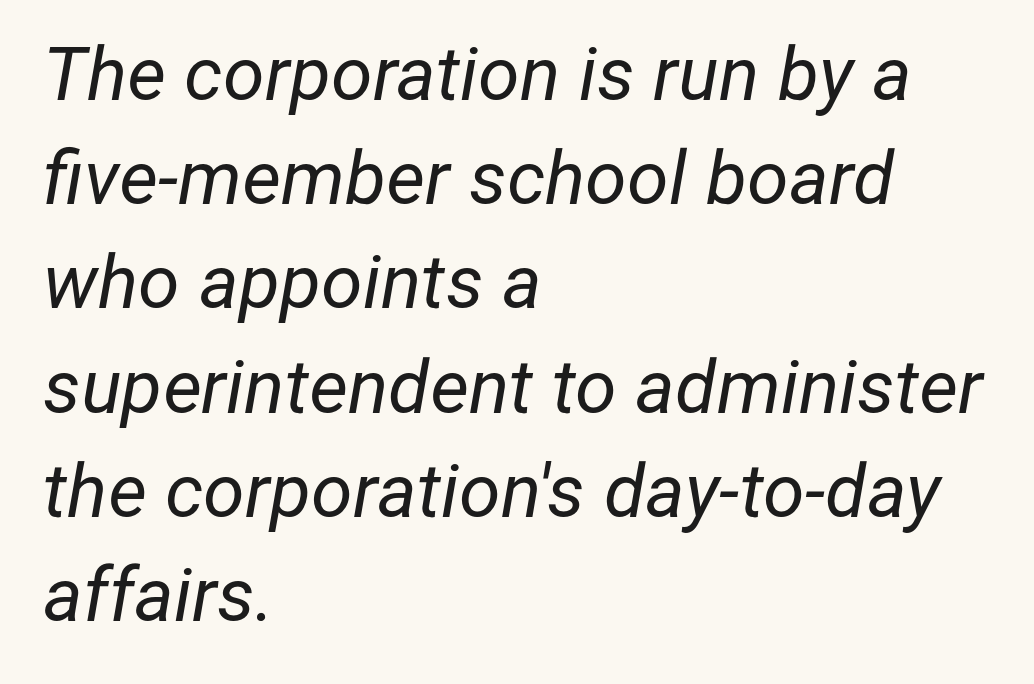
Q: Is the text bold? A: No.
Q: Is the text italic (slanted)? A: Yes, it leans right by about 12 degrees.
Q: Is the text underlined? A: No.
Q: How is the paragraph aligned? A: Left-aligned.
Q: Is the spacing between letters normal or unusually wide? A: Normal.
Q: Is the spacing between lines tight, normal or loose? A: Normal.
Q: Width (condensed, normal, or wide)? A: Normal.
Q: Stroke contrast? A: Low.
Q: x-height? A: Medium.
Q: Monospaced? A: No.
